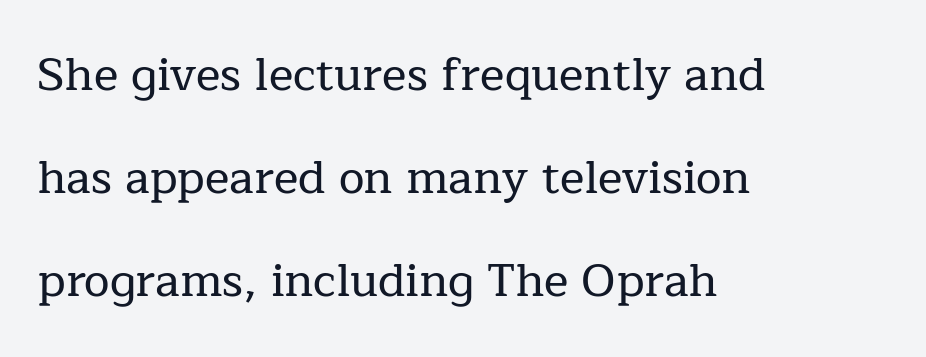
The image shows 46 px serif type, upright; set left-aligned, loose line spacing (2.24x), normal letter spacing, not underlined; low stroke contrast and a medium x-height.
